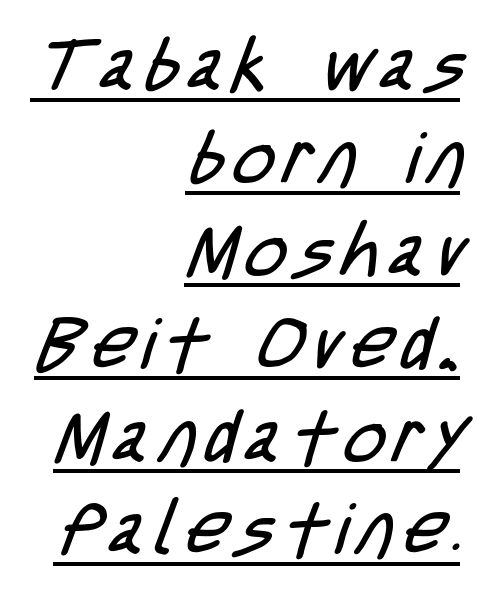
{"serif": "no", "bold": "no", "weight": "regular", "width": "condensed", "stroke_contrast": "low", "x_height": "large", "monospaced": "no", "underline": "yes", "align": "right", "line_spacing": "normal", "line_spacing_ratio": 1.29, "glyph_px": 72}
